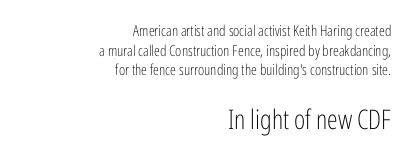
Q: Is the text bold? A: No.
Q: Is the text italic (slanted)? A: No, it is upright.
Q: Is the text underlined? A: No.
Q: How is the paragraph aligned? A: Right-aligned.
Q: Is the spacing between letters normal or unusually wide? A: Normal.
Q: Is the spacing between lines tight, normal or loose? A: Normal.
Q: Which block of text is set in a larger size, the first (top) or the second (bottom)? A: The second (bottom) one.
